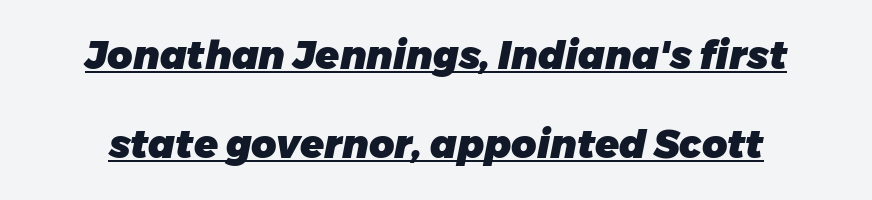
Students, this is bold: see how much ink each stroke carries. This sample has the flowing, uneven cadence of proportional lettering. These lines stand farther apart than default settings would place them. Style check: oblique. A baseline rule has been typeset under these characters. Students, note that the glyphs here touch the page at normal intervals.
